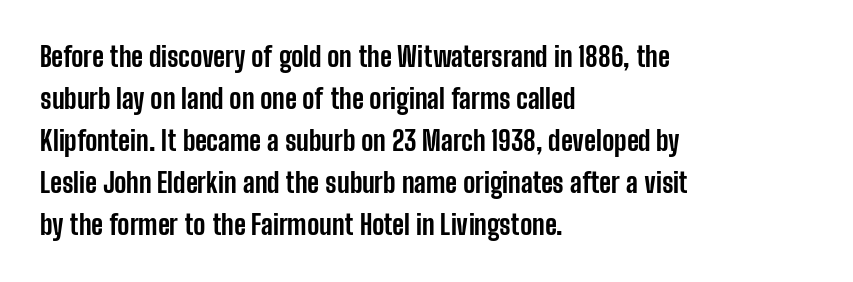
The image shows 27 px bold type, upright; set left-aligned, normal line spacing (1.56x), normal letter spacing, not underlined.
